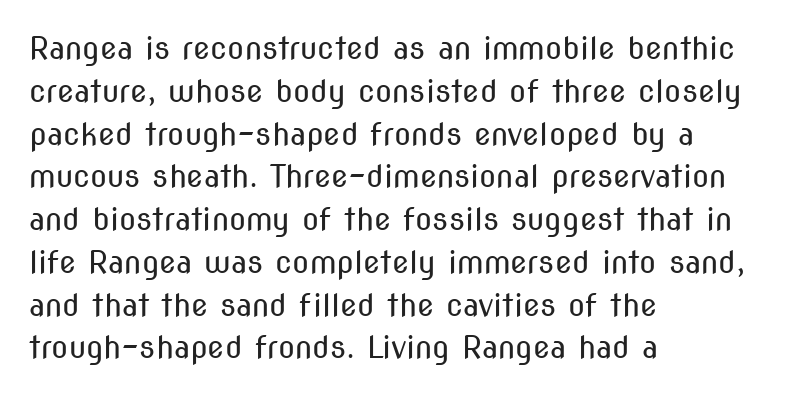
Q: Is the text bold? A: No.
Q: Is the text italic (slanted)? A: No, it is upright.
Q: Is the typeface a serif or a sans-serif typeface? A: Sans-serif.
Q: Is the text underlined? A: No.
Q: How is the paragraph aligned? A: Left-aligned.
Q: Is the spacing between letters normal or unusually wide? A: Normal.
Q: Is the spacing between lines tight, normal or loose? A: Normal.
Q: Width (condensed, normal, or wide)? A: Condensed.
Q: Stroke contrast? A: Medium.
Q: x-height? A: Medium.
Q: Monospaced? A: No.
